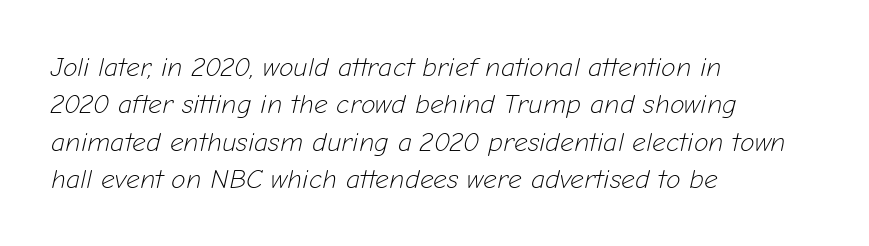
{"italic": "yes", "lean": "right", "slant_degrees": 12, "bold": "no", "underline": "no", "align": "left", "line_spacing": "normal", "line_spacing_ratio": 1.38, "letter_spacing": "normal", "letter_spacing_em": 0.0, "glyph_px": 27}
